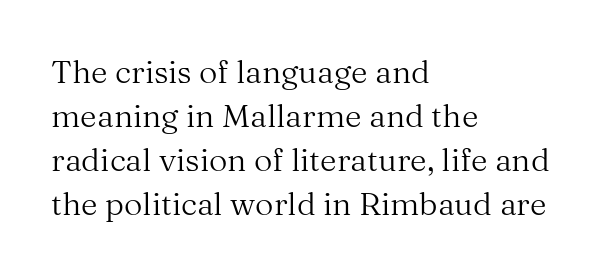
The image shows 32 px regular-weight serif type, upright; set left-aligned, normal line spacing (1.37x), normal letter spacing, not underlined; medium stroke contrast and a medium x-height.
